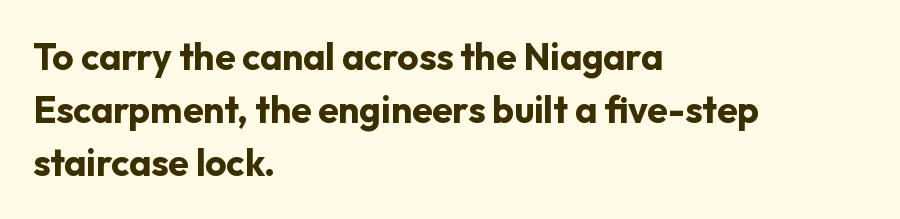
Is there much room between lines? A standard amount, neither cramped nor airy. Just letters on the line, the space beneath them empty. Check where the strokes stop: nothing finishes them off — pure sans. The typesetting leans heavy: a genuine bold. Every character sits straight up, as roman type does.
